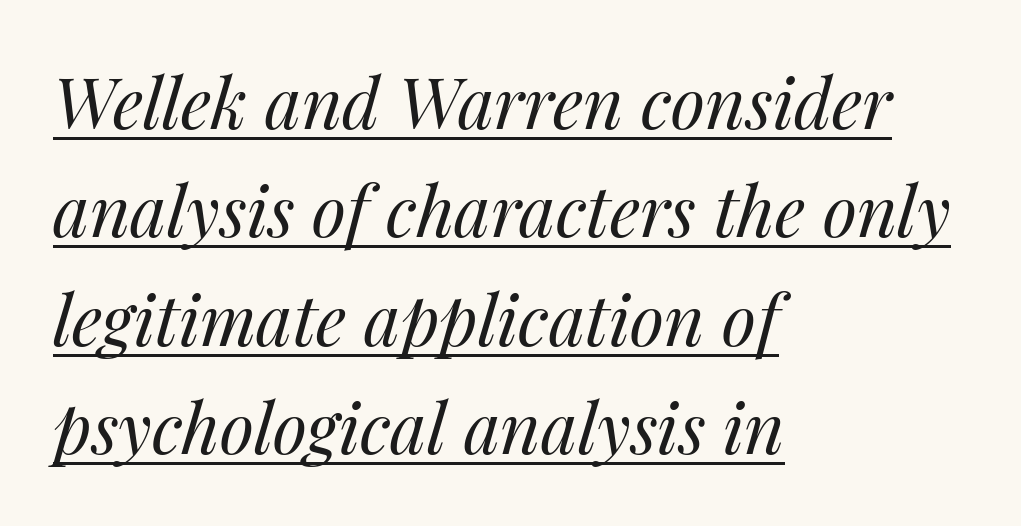
The glyphs are accompanied by a horizontal stroke just below them. The line texture is even and compact thanks to regular tracking. Notice how the stems are inclined rather than vertical — that's the hallmark of italics. Nothing heavy about these letters — not bold at all. You could not count columns in this text — the font is proportionally spaced.
